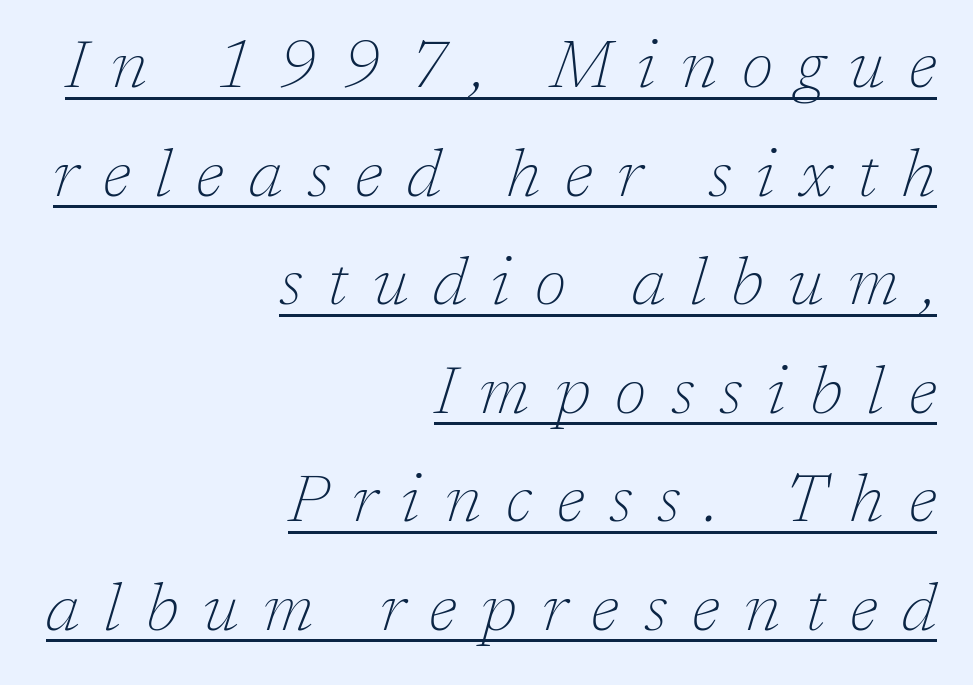
The image shows 67 px thin serif type, italic (leaning right); set right-aligned, normal line spacing (1.62x), unusually wide letter spacing (+0.37 em), underlined; low stroke contrast and a medium x-height.
